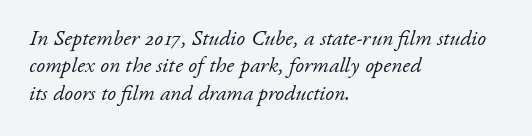
The image shows 22 px text type, italic (leaning right); set left-aligned, line spacing 1.24x, normal letter spacing, not underlined.
